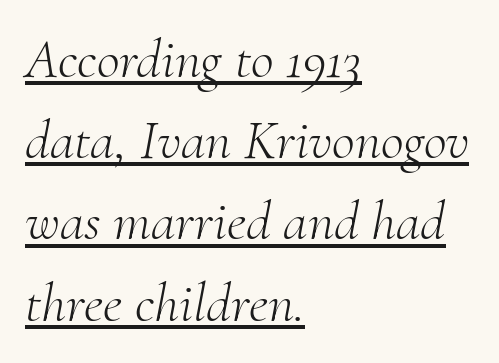
The string is rendered with underlining switched on. If you drew a line through each stem, it would be angled. This rendering uses left alignment, leaving the right contour irregular. This rendering employs a face with finishing strokes, i.e., a serif. Successive baselines arrive at the customary interval. Varying glyph widths throughout — classic text-font behaviour.
